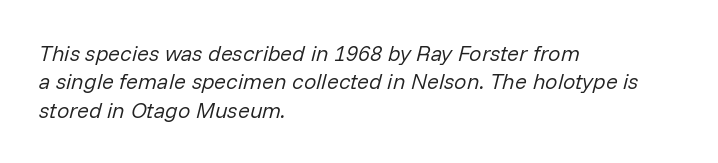
The image shows 22 px text type, italic (leaning right); set left-aligned, normal line spacing (1.29x), normal letter spacing, not underlined.
